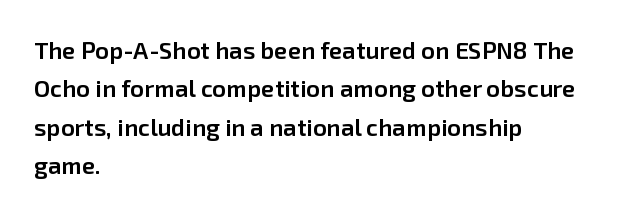
{"italic": "no", "bold": "semi", "underline": "no", "align": "left", "line_spacing": "normal", "line_spacing_ratio": 1.6, "letter_spacing": "normal", "letter_spacing_em": 0.0, "glyph_px": 24}
